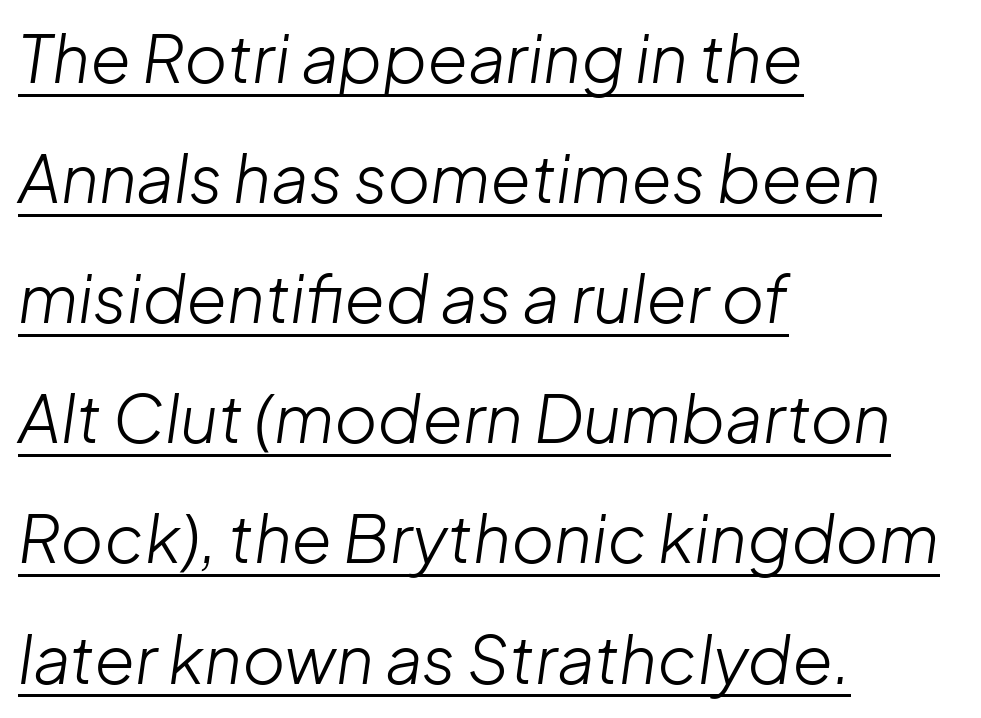
The weight would be labelled regular, book, light, or lighter still. What stands out about the letter spacing? Nothing — it is the standard amount. All the whitespace from short lines collects on the right. Is this a fixed-width face? No — the glyphs have proportional, varying widths.
